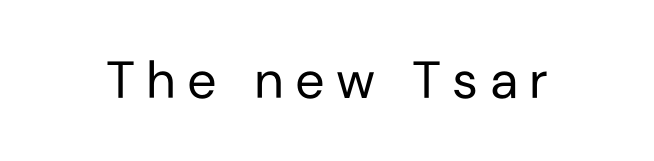
Vertical stems look standard width or narrower in stroke. Unmarked baselines from the first word to the last. This sample uses a sans-serif face. Varying glyph widths throughout — classic text-font behaviour. The horizontal fit of the characters is loose and conspicuously gappy.
